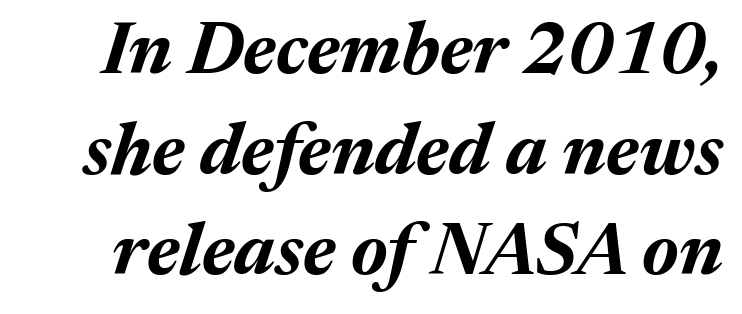
There is no visible air inserted between adjacent glyphs. This sample keeps an unexceptional amount of space between lines. Is this a fixed-width face? No — the glyphs have proportional, varying widths. The letters are bold, with thick, heavy strokes. The area under the type is left untouched.
